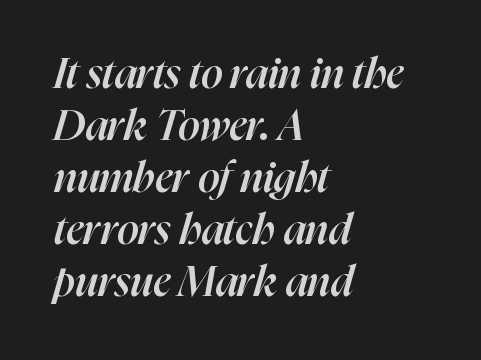
Q: Is the text bold? A: Semi-bold.
Q: Is the text italic (slanted)? A: Yes, it leans right by about 16 degrees.
Q: Is the text underlined? A: No.
Q: How is the paragraph aligned? A: Left-aligned.
Q: Is the spacing between letters normal or unusually wide? A: Normal.
Q: Width (condensed, normal, or wide)? A: Normal.
Q: Stroke contrast? A: High.
Q: x-height? A: Medium.
Q: Monospaced? A: No.
